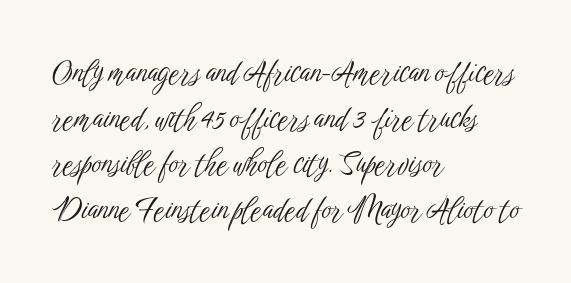
{"serif": "no", "bold": "no", "weight": "light", "width": "condensed", "stroke_contrast": "low", "x_height": "medium", "monospaced": "no", "underline": "no", "align": "left", "line_spacing": "normal", "line_spacing_ratio": 1.52, "letter_spacing": "normal", "letter_spacing_em": 0.0, "glyph_px": 30}
